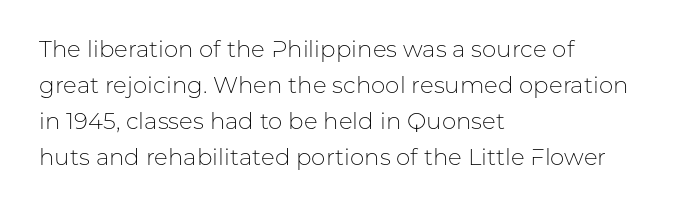
The image shows 23 px text type, upright; set left-aligned, normal line spacing (1.56x), normal letter spacing, not underlined.
